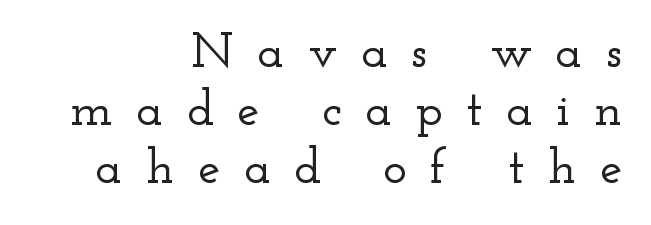
The gap between lines stays unmarked. How are the letters spaced? Widely, with obvious added tracking. One-word summary of the alignment: right. Unlike a clean sans, this face finishes its strokes with serifs. Characters remain perfectly vertical along every line. Character widths vary here, with narrow letters taking less room than wide ones.
